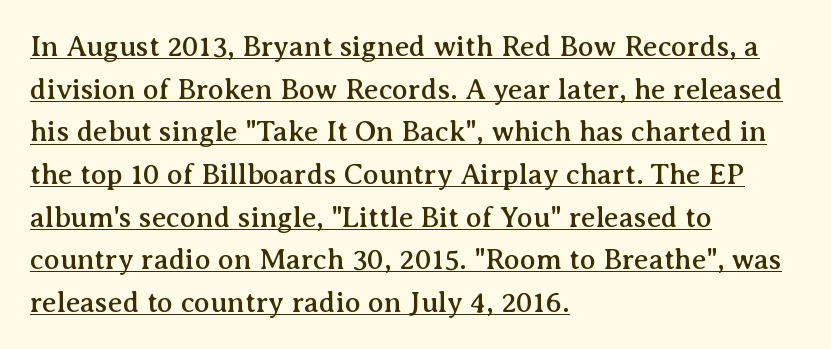
Q: Is the text italic (slanted)? A: No, it is upright.
Q: Is the typeface a serif or a sans-serif typeface? A: Serif.
Q: Is the text underlined? A: Yes.
Q: How is the paragraph aligned? A: Left-aligned.
Q: Is the spacing between letters normal or unusually wide? A: Normal.
Q: Is the spacing between lines tight, normal or loose? A: Normal.
Q: Width (condensed, normal, or wide)? A: Normal.
Q: Stroke contrast? A: Medium.
Q: x-height? A: Medium.
Q: Monospaced? A: No.
